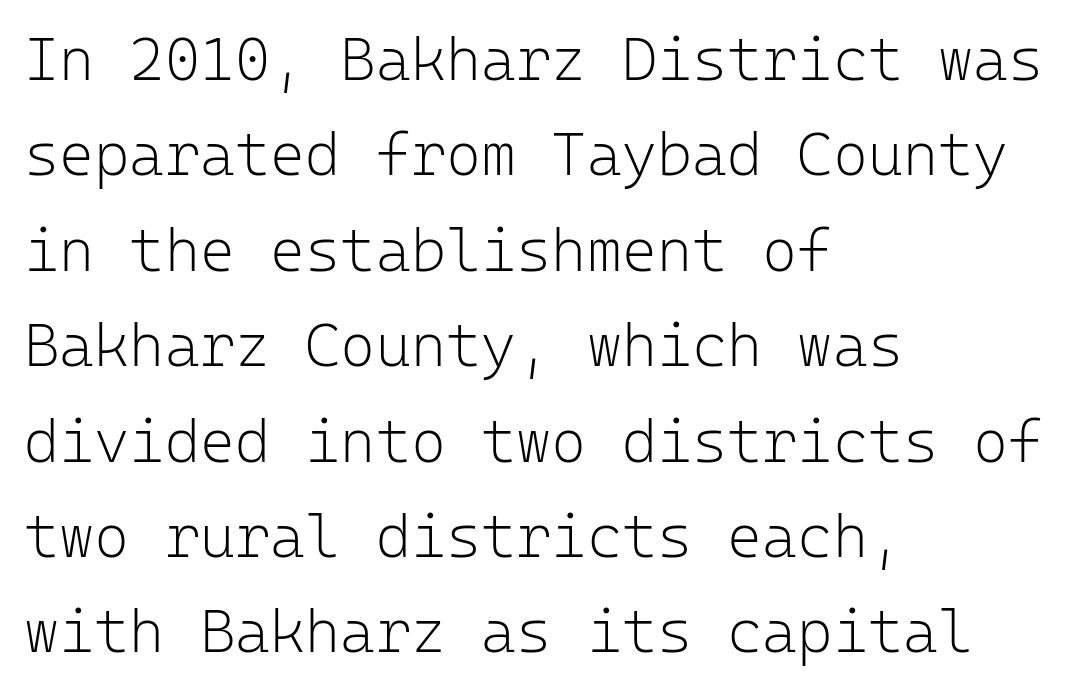
Q: Is the text bold? A: No.
Q: Is the text italic (slanted)? A: No, it is upright.
Q: Is the typeface a serif or a sans-serif typeface? A: Sans-serif.
Q: Is the text underlined? A: No.
Q: How is the paragraph aligned? A: Left-aligned.
Q: Is the spacing between letters normal or unusually wide? A: Normal.
Q: Is the spacing between lines tight, normal or loose? A: Normal.
Q: Width (condensed, normal, or wide)? A: Normal.
Q: Stroke contrast? A: Low.
Q: x-height? A: Medium.
Q: Monospaced? A: Yes.
